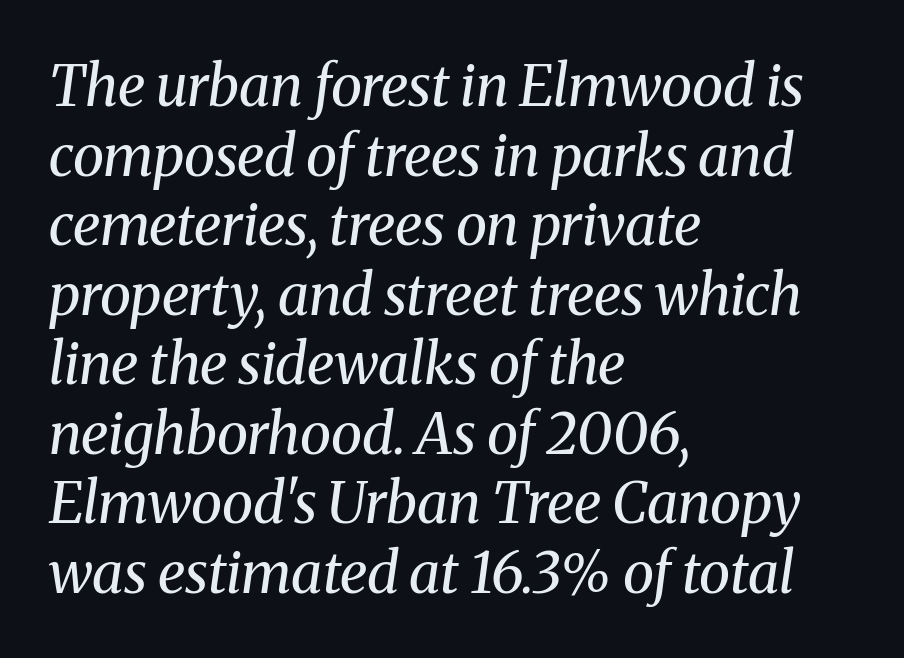
In terms of letterspacing, this is plain default setting. Looking at the ascenders, they clearly lean. Regarding serifs, this sample has them. Ink coverage per letter is moderate at most.
